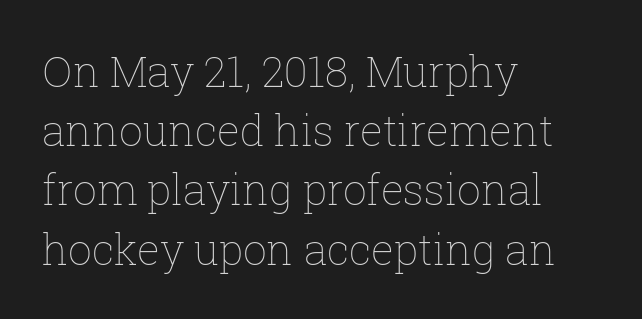
A roman cut, with each character standing at attention. Standard letterfit; no display-style spreading of the glyphs. This block has exactly the height ordinary leading produces. This is not heavy type; no bold has been used.
